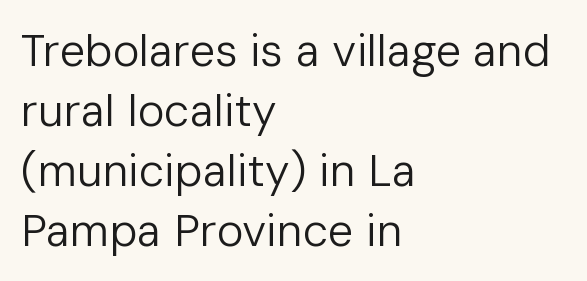
The image shows 45 px regular-weight sans-serif type, upright; set left-aligned, normal line spacing (1.33x), normal letter spacing, not underlined; low stroke contrast and a medium x-height.
